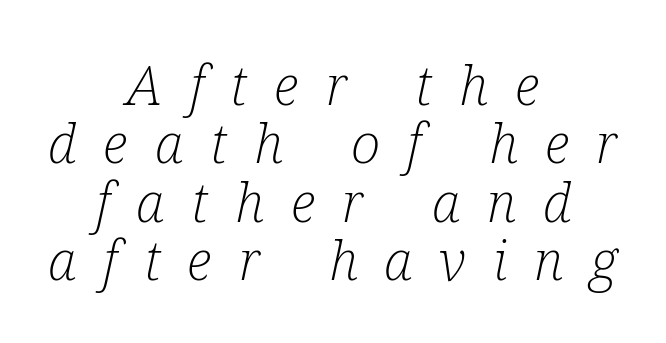
The area under the type is left untouched. The passage is arranged like a title page — every line centered. Honestly, the letter spacing is so wide it's the main thing you notice. Font category for this specimen: serif.
